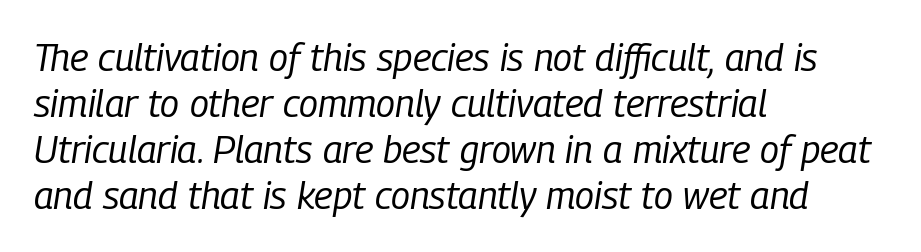
Heaviness? Minimal to ordinary, like unemphasized prose. The passage shown is not underscored anywhere. Students, note that the glyphs here touch the page at normal intervals. Emphasis-style slanted type is in use.
